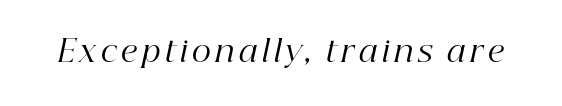
Quick note: underline off. The cut favours lightness, reaching ordinary text weight at its darkest. A typesetter would call this proportional, since set widths differ per character. The face used here has a pronounced slope to its letters. Unlike a clean sans, this face finishes its strokes with serifs.
